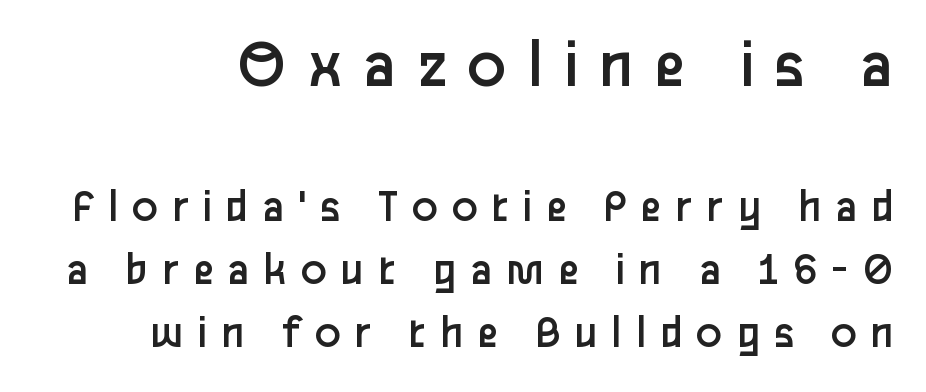
{"serif": "no", "italic": "no", "bold": "no", "weight": "regular", "width": "normal", "stroke_contrast": "low", "x_height": "medium", "monospaced": "no", "underline": "no", "align": "right", "line_spacing": "normal", "line_spacing_ratio": 1.32, "letter_spacing": "wide", "letter_spacing_em": 0.28, "larger_block": "first", "size_ratio": 1.5, "glyph_px": 72}
